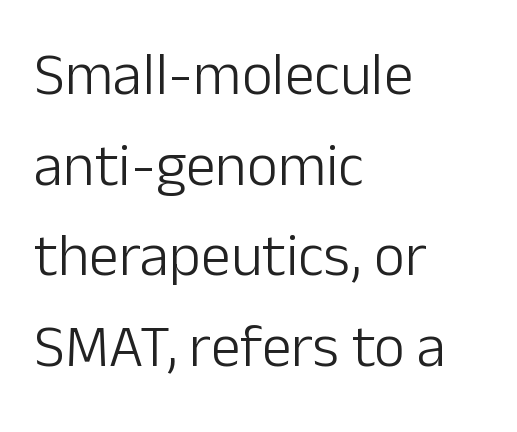
{"serif": "no", "italic": "no", "bold": "no", "weight": "light", "width": "normal", "stroke_contrast": "low", "x_height": "medium", "monospaced": "no", "underline": "no", "align": "left", "line_spacing": "normal", "line_spacing_ratio": 1.51, "letter_spacing": "normal", "letter_spacing_em": 0.0, "glyph_px": 60}
